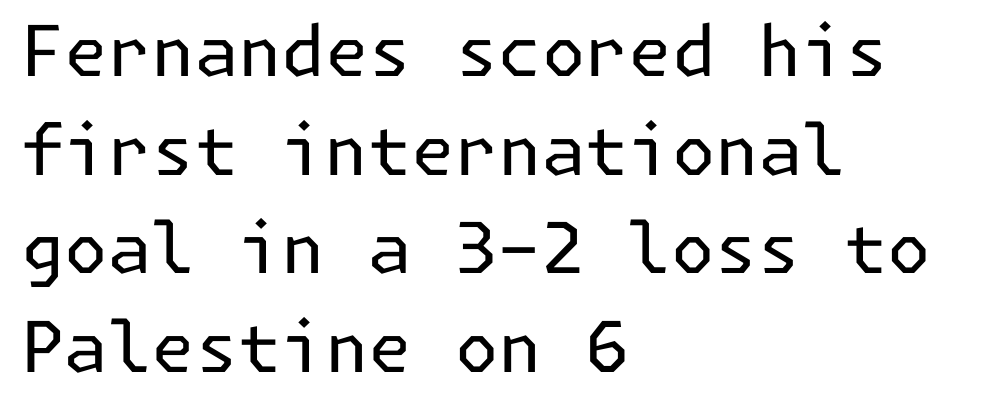
The image shows 70 px regular-weight sans-serif type, upright; set left-aligned, normal line spacing (1.41x), normal letter spacing, not underlined; low stroke contrast and a medium x-height.
